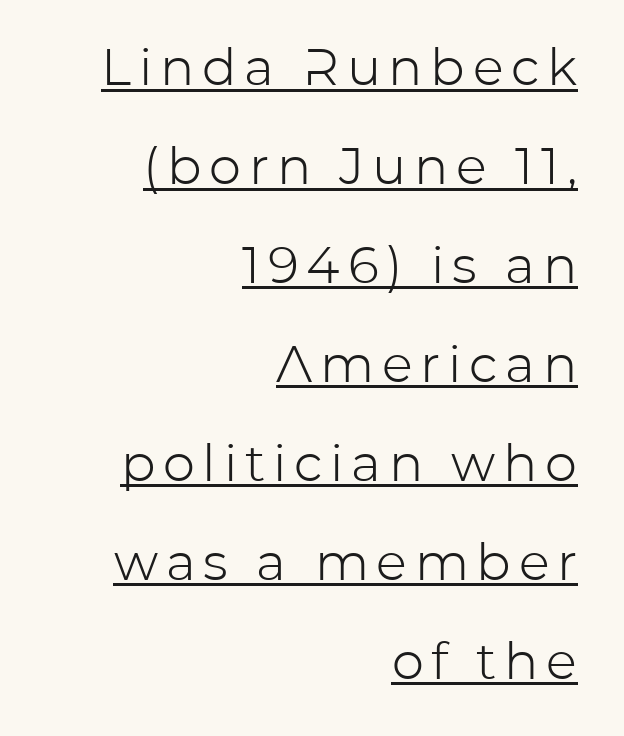
The image shows 51 px light sans-serif type, upright; set right-aligned, loose line spacing (1.94x), underlined; low stroke contrast and a medium x-height.
